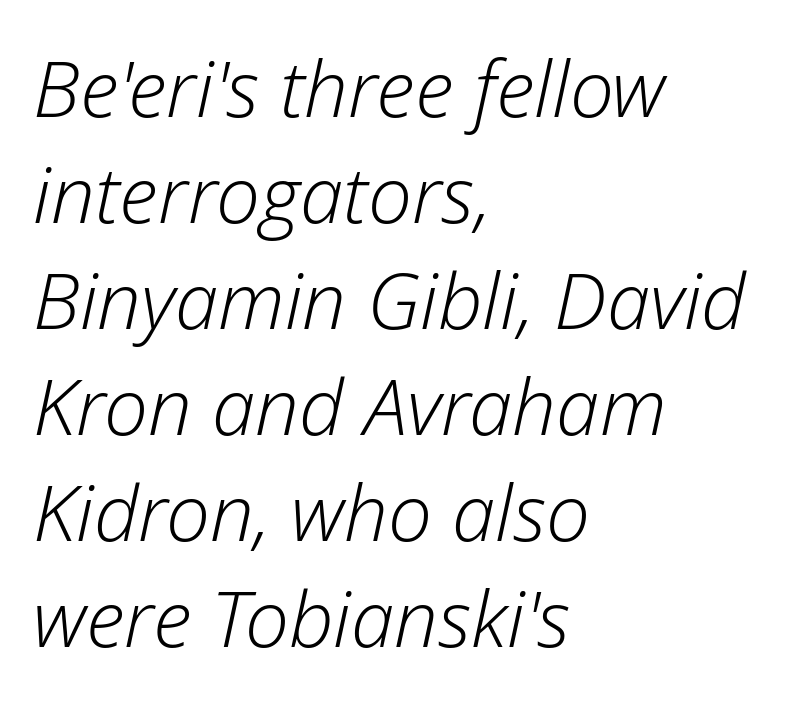
Q: Is the text bold? A: No.
Q: Is the text italic (slanted)? A: Yes, it leans right by about 12 degrees.
Q: Is the text underlined? A: No.
Q: How is the paragraph aligned? A: Left-aligned.
Q: Is the spacing between letters normal or unusually wide? A: Normal.
Q: Is the spacing between lines tight, normal or loose? A: Normal.
Q: Width (condensed, normal, or wide)? A: Normal.
Q: Stroke contrast? A: Low.
Q: x-height? A: Medium.
Q: Monospaced? A: No.
